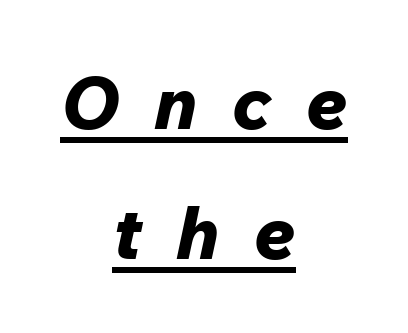
Heavy, bold letterforms. If you drew a line through each stem, it would be angled. You can see a thin bar hugging the bottom of the glyphs. Horizontal alignment here is central, giving a formal, balanced look.
